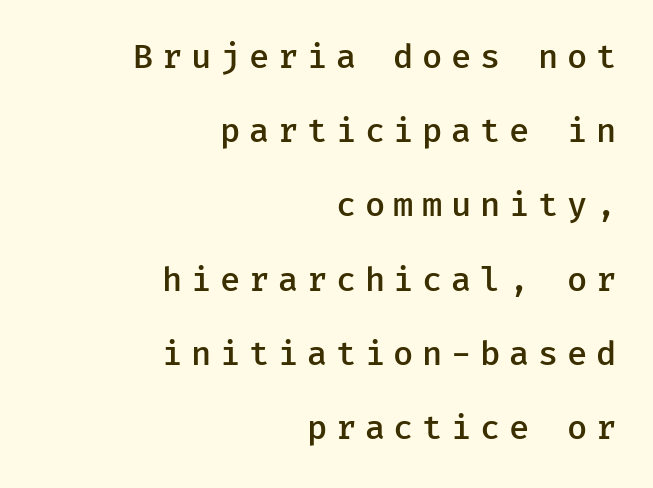
Nobody drew a line under any word here. Monospaced: the letters line up in strict vertical columns. The letters carry no serifs — their stems end cleanly without finishing strokes. Casual observation: everything's shoved over to the right.
